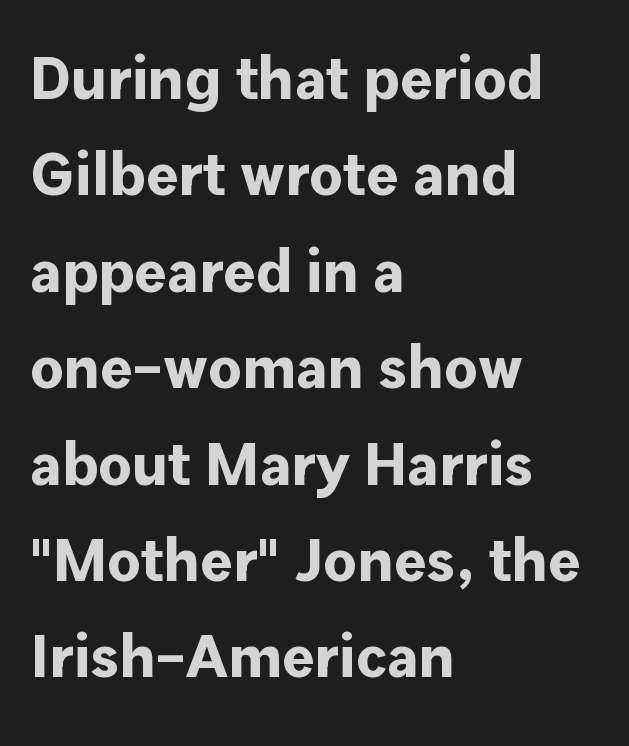
{"serif": "no", "italic": "no", "bold": "yes", "weight": "bold", "width": "normal", "stroke_contrast": "low", "x_height": "medium", "monospaced": "no", "underline": "no", "align": "left", "line_spacing": "normal", "line_spacing_ratio": 1.58, "letter_spacing": "normal", "letter_spacing_em": 0.0, "glyph_px": 61}
